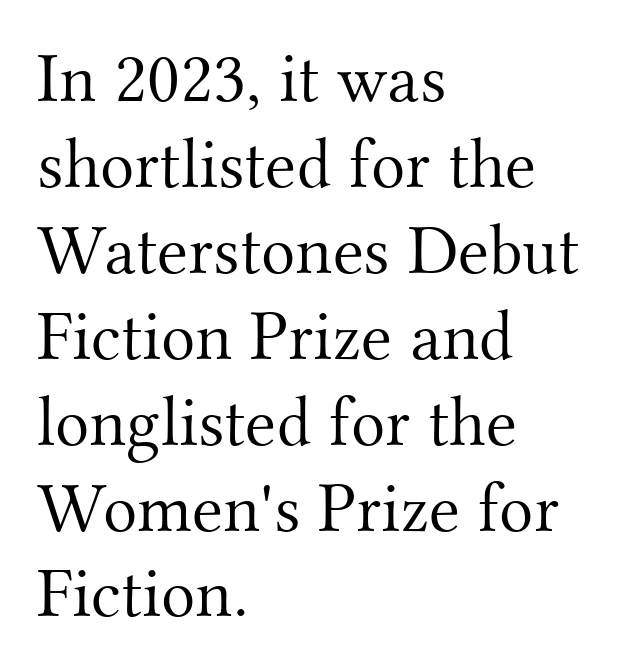
The image shows 71 px light serif type, upright; set left-aligned, line spacing 1.21x, normal letter spacing, not underlined; medium stroke contrast and a small x-height.
